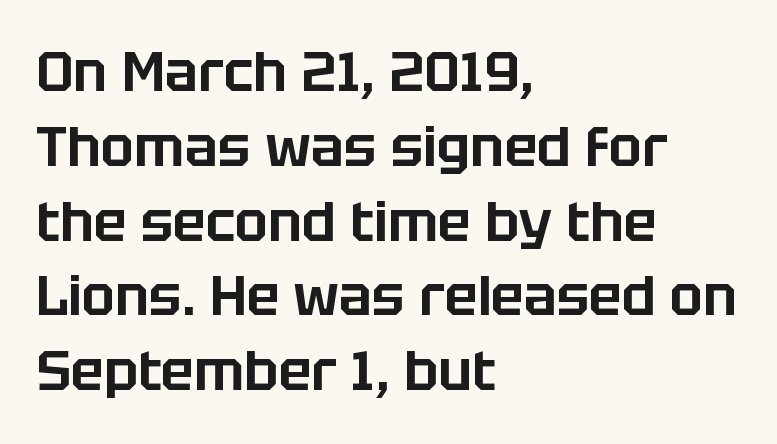
Q: Is the text italic (slanted)? A: No, it is upright.
Q: Is the typeface a serif or a sans-serif typeface? A: Sans-serif.
Q: Is the text underlined? A: No.
Q: How is the paragraph aligned? A: Left-aligned.
Q: Is the spacing between letters normal or unusually wide? A: Normal.
Q: Is the spacing between lines tight, normal or loose? A: Normal.
Q: Width (condensed, normal, or wide)? A: Normal.
Q: Stroke contrast? A: Low.
Q: x-height? A: Large.
Q: Monospaced? A: No.
